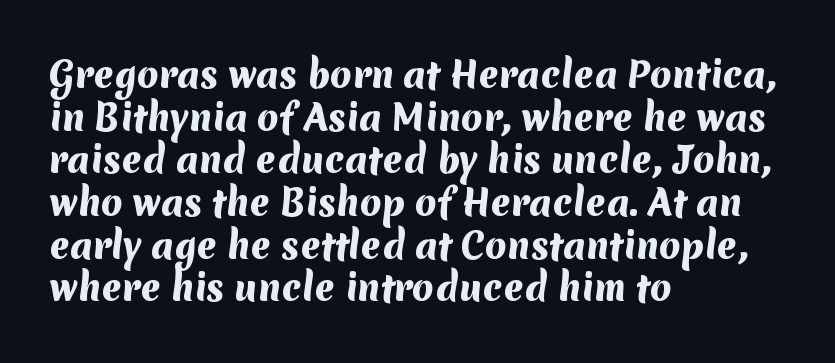
Between one letter and the next there's only the usual sliver of space. Is the block centered? No — it sits flush against the left margin. The rendering shows plain stroke endings on the letterforms — a sans-serif design. Emphasis by weight is at full strength: bold. The passage shown is typed in a proportional face where columns would drift.
